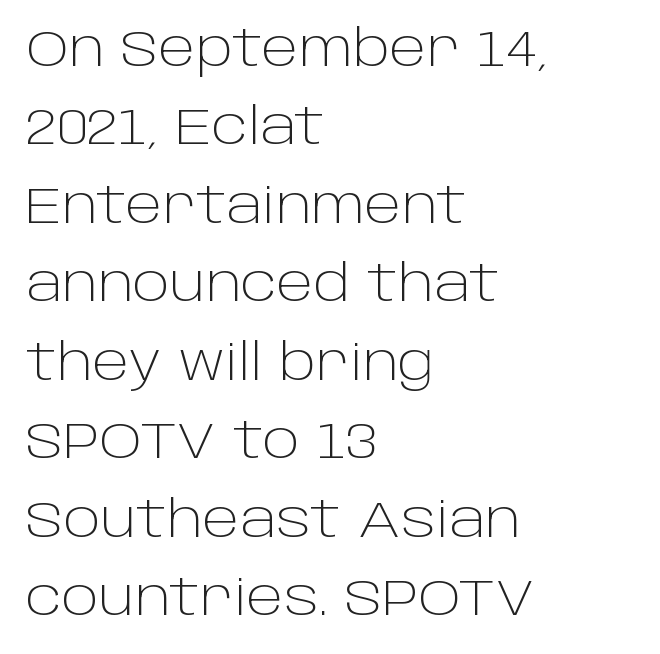
Is the block centered? No — it sits flush against the left margin. The vertical gap from one line to the next is medium. Each letter's strokes conclude bluntly, with no projecting serifs. This sample uses an upright cut, with every glyph sitting square on the baseline. You could not count columns in this text — the font is proportionally spaced. A bare baseline throughout the passage.
